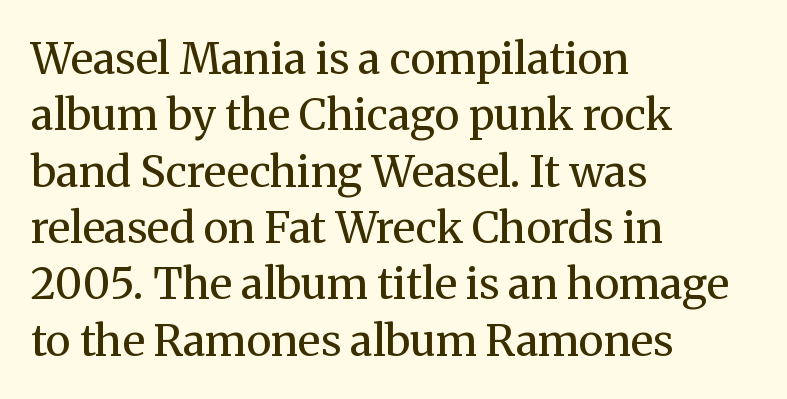
{"serif": "yes", "italic": "no", "bold": "no", "weight": "regular", "width": "normal", "stroke_contrast": "medium", "x_height": "medium", "monospaced": "no", "underline": "no", "align": "left", "line_spacing": "normal", "line_spacing_ratio": 1.31, "letter_spacing": "normal", "letter_spacing_em": 0.0, "glyph_px": 43}
